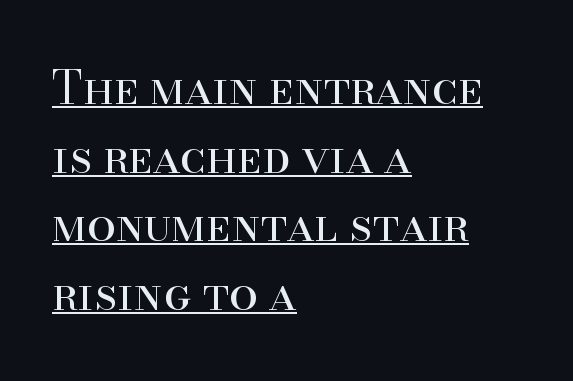
Q: Is the text bold? A: No.
Q: Is the text italic (slanted)? A: No, it is upright.
Q: Is the typeface a serif or a sans-serif typeface? A: Serif.
Q: Is the text underlined? A: Yes.
Q: How is the paragraph aligned? A: Left-aligned.
Q: Is the spacing between letters normal or unusually wide? A: Normal.
Q: Is the spacing between lines tight, normal or loose? A: Normal.
Q: Width (condensed, normal, or wide)? A: Normal.
Q: Stroke contrast? A: High.
Q: x-height? A: Small.
Q: Monospaced? A: No.
